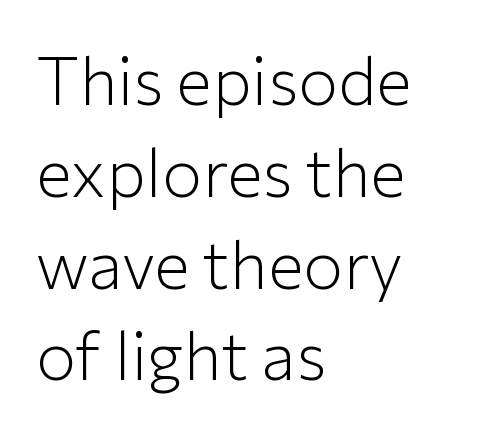
{"serif": "no", "italic": "no", "bold": "no", "weight": "light", "width": "normal", "stroke_contrast": "low", "x_height": "medium", "monospaced": "no", "underline": "no", "align": "left", "line_spacing": "normal", "line_spacing_ratio": 1.37, "letter_spacing": "normal", "letter_spacing_em": 0.0, "glyph_px": 67}
